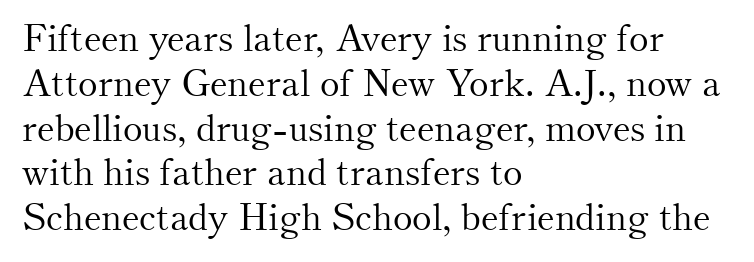
The image shows 37 px light serif type, upright; set left-aligned, line spacing 1.21x, normal letter spacing, not underlined; medium stroke contrast and a small x-height.
